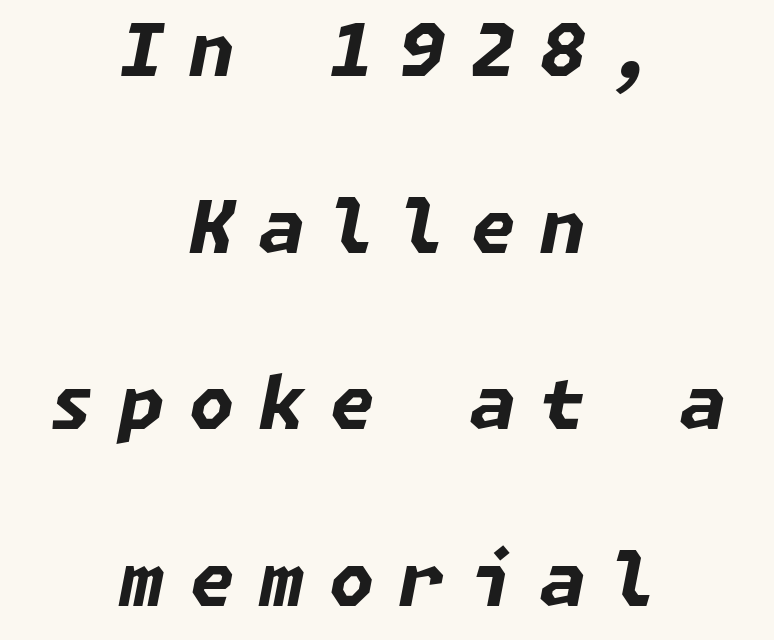
Q: Is the text bold? A: Yes.
Q: Is the text italic (slanted)? A: Yes, it leans right by about 11 degrees.
Q: Is the text underlined? A: No.
Q: How is the paragraph aligned? A: Centered.
Q: Is the spacing between letters normal or unusually wide? A: Unusually wide.
Q: Is the spacing between lines tight, normal or loose? A: Loose.
Q: Width (condensed, normal, or wide)? A: Normal.
Q: Stroke contrast? A: Low.
Q: x-height? A: Medium.
